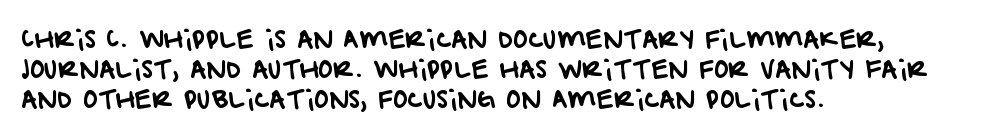
Q: Is the text underlined? A: No.
Q: How is the paragraph aligned? A: Left-aligned.
Q: Is the spacing between letters normal or unusually wide? A: Normal.
